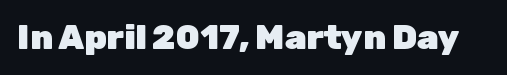
Q: Is the text bold? A: Yes.
Q: Is the text italic (slanted)? A: No, it is upright.
Q: Is the typeface a serif or a sans-serif typeface? A: Sans-serif.
Q: Is the text underlined? A: No.
Q: Is the spacing between letters normal or unusually wide? A: Normal.
Q: Width (condensed, normal, or wide)? A: Normal.
Q: Stroke contrast? A: Low.
Q: x-height? A: Medium.
Q: Monospaced? A: No.
